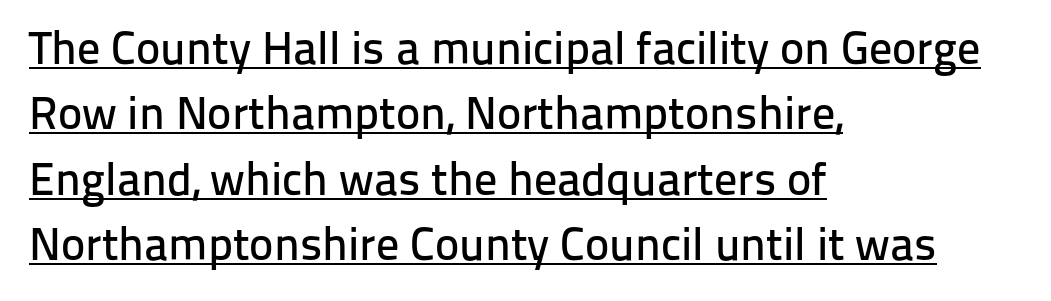
{"serif": "no", "italic": "no", "width": "normal", "stroke_contrast": "low", "x_height": "medium", "monospaced": "no", "underline": "yes", "align": "left", "line_spacing": "normal", "line_spacing_ratio": 1.42, "letter_spacing": "normal", "letter_spacing_em": 0.0, "glyph_px": 46}
